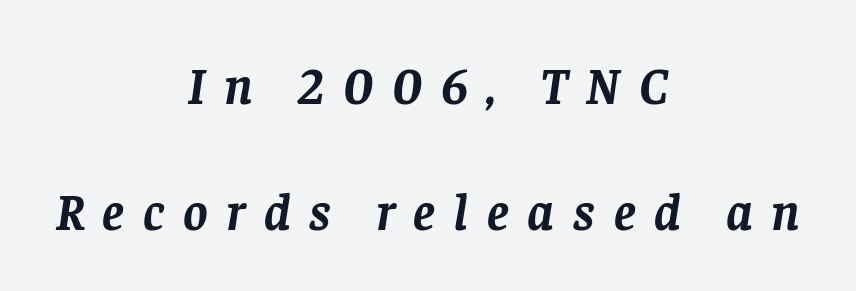
{"serif": "yes", "italic": "yes", "lean": "right", "slant_degrees": 8, "bold": "yes", "weight": "semibold", "width": "normal", "stroke_contrast": "low", "x_height": "large", "monospaced": "no", "underline": "no", "align": "center", "line_spacing": "loose", "line_spacing_ratio": 2.42, "letter_spacing": "wide", "letter_spacing_em": 0.36, "glyph_px": 52}
